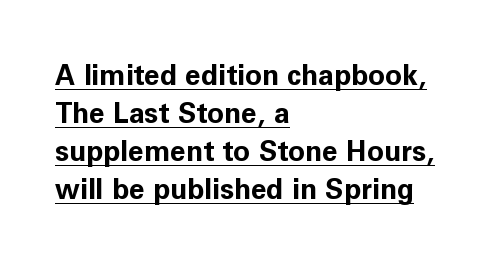
{"serif": "no", "italic": "no", "bold": "yes", "weight": "bold", "width": "normal", "stroke_contrast": "low", "x_height": "medium", "monospaced": "no", "underline": "yes", "align": "left", "line_spacing": "normal", "line_spacing_ratio": 1.36, "letter_spacing": "normal", "letter_spacing_em": 0.0, "glyph_px": 28}
